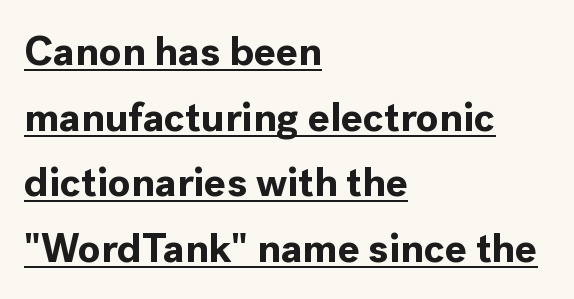
The image shows 41 px bold sans-serif type, upright; set left-aligned, normal line spacing (1.6x), normal letter spacing, underlined; a medium x-height.
